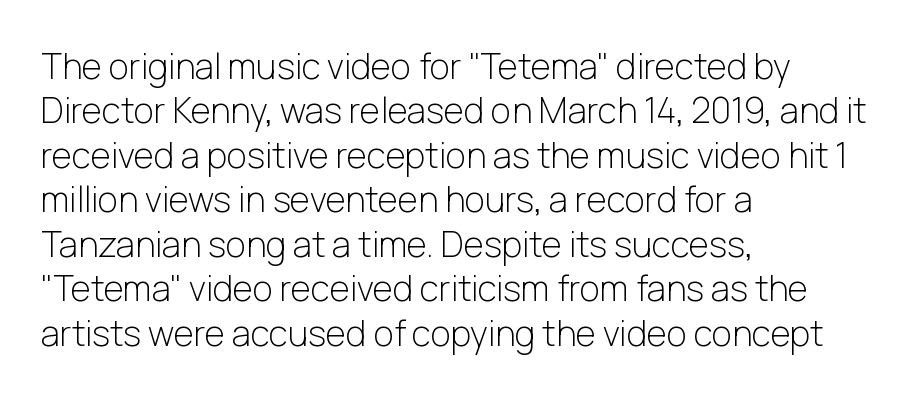
The image shows 35 px light sans-serif type, upright; set left-aligned, normal line spacing (1.27x), normal letter spacing, not underlined; low stroke contrast and a medium x-height.
